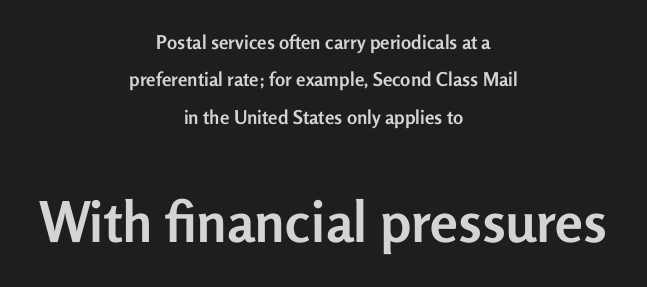
Look at the glyph heights: the lower group is clearly the bigger setting. The horizontal fit of the characters is conventional and even. Notice how the passage keeps no hard edge, just a central spine. A sans-serif font was chosen for this passage.
